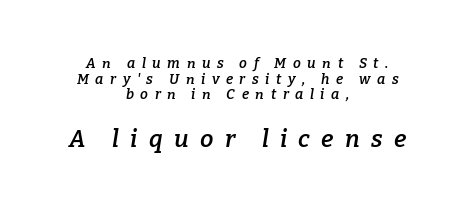
The image shows 24 px text type, italic (leaning right); set centered, tight line spacing (1.12x), unusually wide letter spacing (+0.47 em), not underlined; the second (bottom) block is 1.71x larger.
